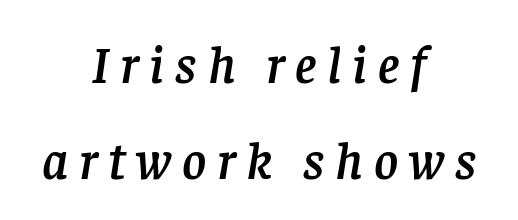
Q: Is the text italic (slanted)? A: Yes, it leans right by about 8 degrees.
Q: Is the typeface a serif or a sans-serif typeface? A: Serif.
Q: Is the text underlined? A: No.
Q: How is the paragraph aligned? A: Centered.
Q: Is the spacing between letters normal or unusually wide? A: Unusually wide.
Q: Width (condensed, normal, or wide)? A: Normal.
Q: Stroke contrast? A: Low.
Q: x-height? A: Large.
Q: Monospaced? A: No.
